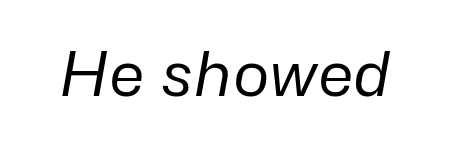
This rendering features lettering with no underline. Looking at the ascenders, they clearly lean. You could call the tracking neutral — neither tight nor loose. The typeface has the unassuming heft of standard copy or less.
